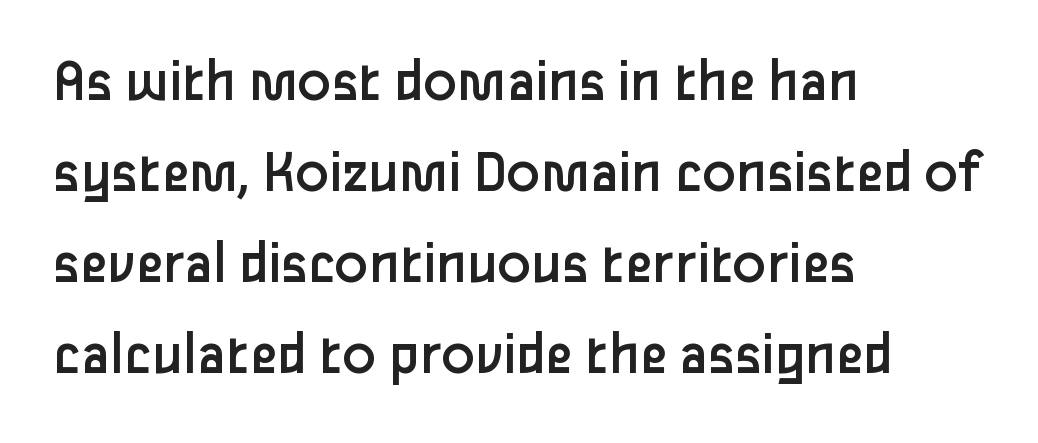
Lines of text with bare space underneath. The lettering holds an erect, upright posture throughout. The type family on display is of the sans-serif kind. These lines are set flush left with a ragged right edge. The strokes carry an ordinary text weight at most.
